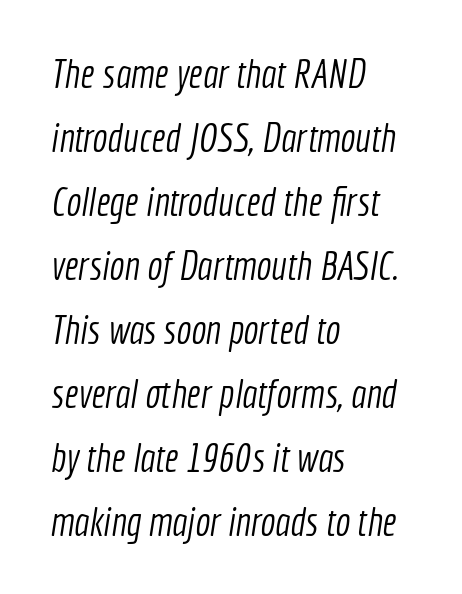
The image shows 40 px light, condensed sans-serif type; set left-aligned, normal line spacing (1.6x), normal letter spacing, not underlined; a medium x-height.
